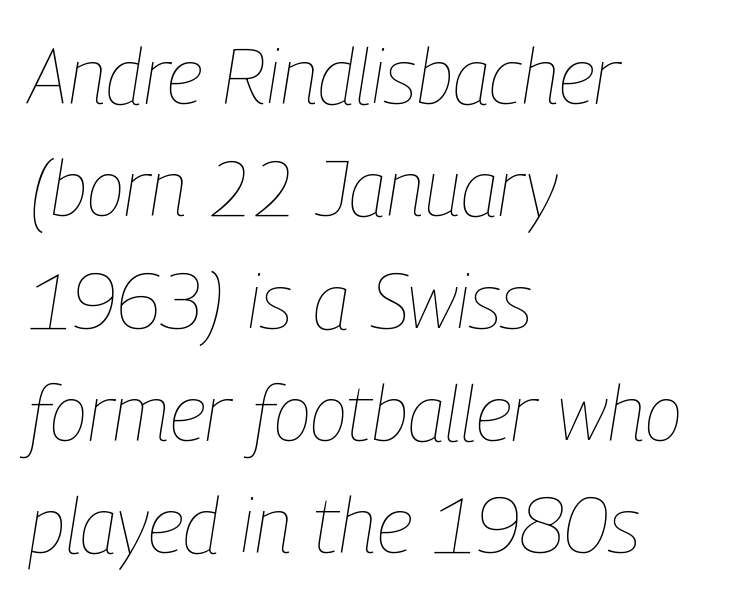
Q: Is the text bold? A: No.
Q: Is the text italic (slanted)? A: Yes, it leans right by about 9 degrees.
Q: Is the text underlined? A: No.
Q: How is the paragraph aligned? A: Left-aligned.
Q: Is the spacing between letters normal or unusually wide? A: Normal.
Q: Is the spacing between lines tight, normal or loose? A: Normal.
Q: Width (condensed, normal, or wide)? A: Condensed.
Q: Stroke contrast? A: Low.
Q: x-height? A: Medium.
Q: Monospaced? A: No.
